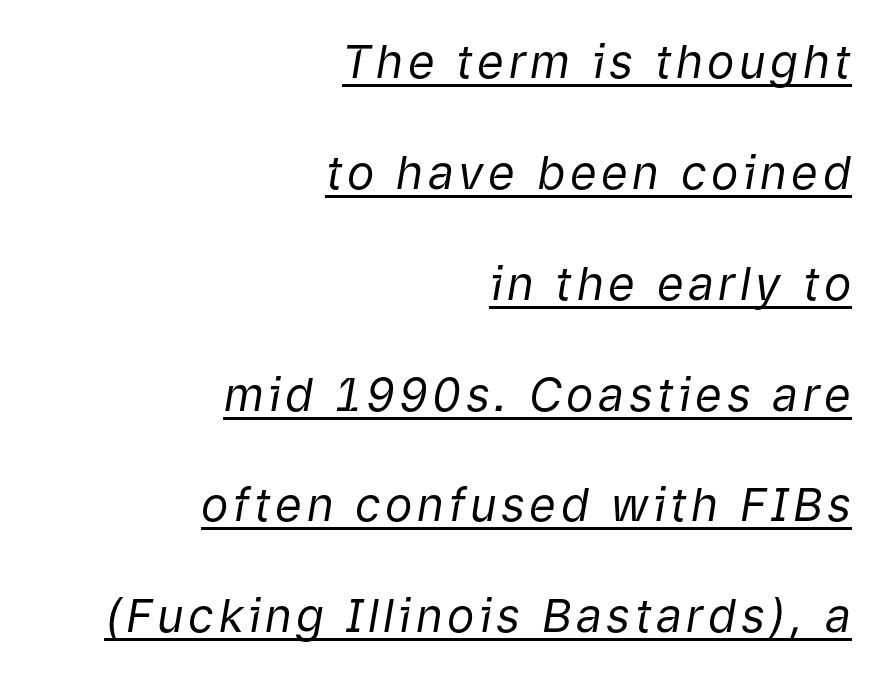
Q: Is the text bold? A: No.
Q: Is the text italic (slanted)? A: Yes, it leans right by about 9 degrees.
Q: Is the text underlined? A: Yes.
Q: How is the paragraph aligned? A: Right-aligned.
Q: Is the spacing between lines tight, normal or loose? A: Loose.
Q: Width (condensed, normal, or wide)? A: Normal.
Q: Stroke contrast? A: Low.
Q: x-height? A: Medium.
Q: Monospaced? A: No.
